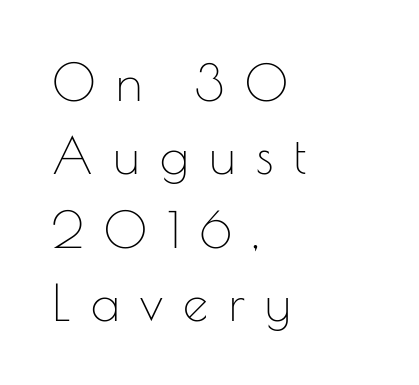
Q: Is the text bold? A: No.
Q: Is the text italic (slanted)? A: No, it is upright.
Q: Is the typeface a serif or a sans-serif typeface? A: Sans-serif.
Q: Is the text underlined? A: No.
Q: How is the paragraph aligned? A: Left-aligned.
Q: Is the spacing between letters normal or unusually wide? A: Unusually wide.
Q: Is the spacing between lines tight, normal or loose? A: Normal.
Q: Width (condensed, normal, or wide)? A: Normal.
Q: Stroke contrast? A: Low.
Q: x-height? A: Small.
Q: Monospaced? A: No.
